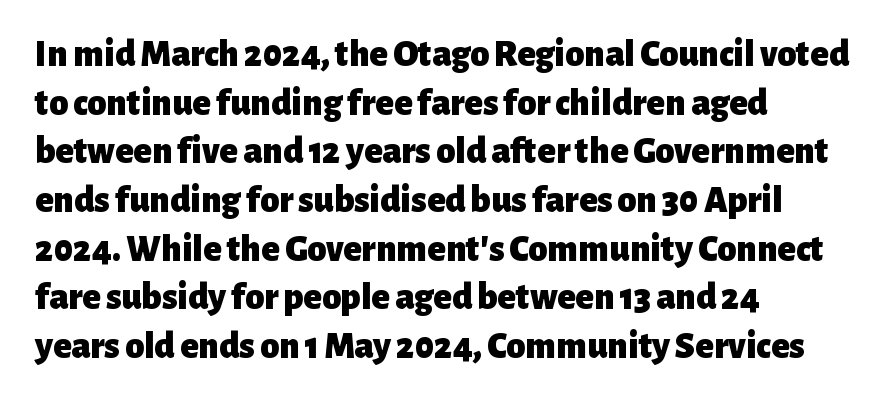
Q: Is the text bold? A: Yes.
Q: Is the text italic (slanted)? A: No, it is upright.
Q: Is the typeface a serif or a sans-serif typeface? A: Sans-serif.
Q: Is the text underlined? A: No.
Q: How is the paragraph aligned? A: Left-aligned.
Q: Is the spacing between letters normal or unusually wide? A: Normal.
Q: Is the spacing between lines tight, normal or loose? A: Normal.
Q: Width (condensed, normal, or wide)? A: Normal.
Q: Stroke contrast? A: Low.
Q: x-height? A: Medium.
Q: Monospaced? A: No.
